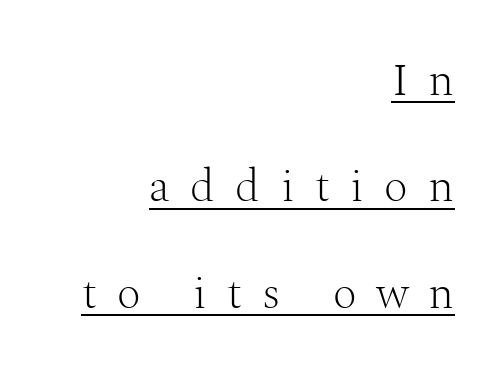
This sample uses expanded letter spacing, leaving extra air between glyphs. Is this a fixed-width face? No — the glyphs have proportional, varying widths. Loosely led — the rows are spread out. The ragged edge is on the left, which tells us the setting is flush right.
